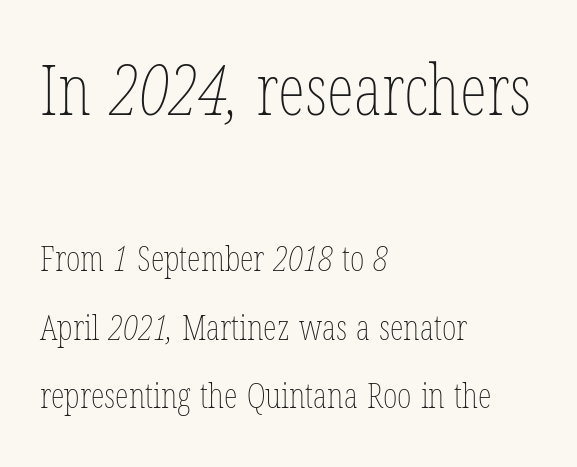
The image shows 70 px thin, condensed type; set left-aligned, loose line spacing (1.96x), normal letter spacing, not underlined; the first (top) block is 2.0x larger; low stroke contrast and a medium x-height.
